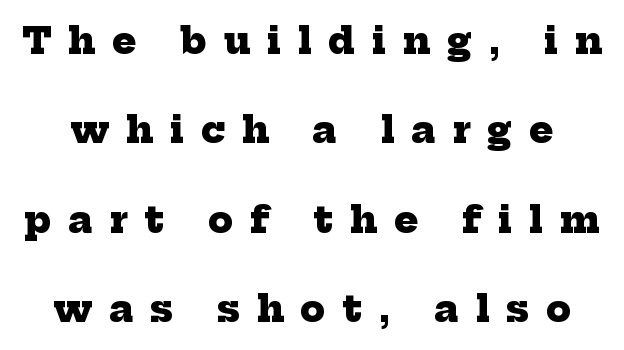
The image shows 36 px heavy serif type; set loose line spacing (2.48x), unusually wide letter spacing (+0.47 em), not underlined; low stroke contrast and a medium x-height.
